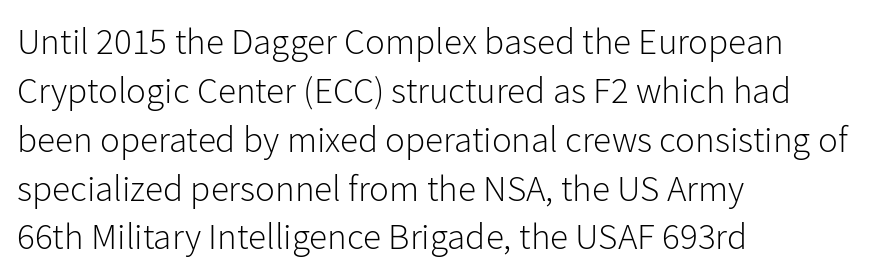
Q: Is the text bold? A: No.
Q: Is the text italic (slanted)? A: No, it is upright.
Q: Is the typeface a serif or a sans-serif typeface? A: Sans-serif.
Q: Is the text underlined? A: No.
Q: How is the paragraph aligned? A: Left-aligned.
Q: Is the spacing between letters normal or unusually wide? A: Normal.
Q: Is the spacing between lines tight, normal or loose? A: Normal.
Q: Width (condensed, normal, or wide)? A: Normal.
Q: Stroke contrast? A: Low.
Q: x-height? A: Medium.
Q: Monospaced? A: No.
